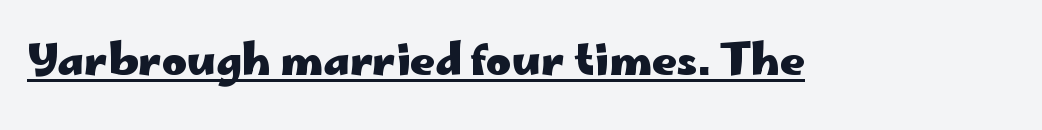
{"serif": "no", "italic": "no", "bold": "yes", "weight": "heavy", "width": "wide", "stroke_contrast": "low", "x_height": "small", "monospaced": "no", "underline": "yes", "letter_spacing": "normal", "letter_spacing_em": 0.0, "glyph_px": 43}
